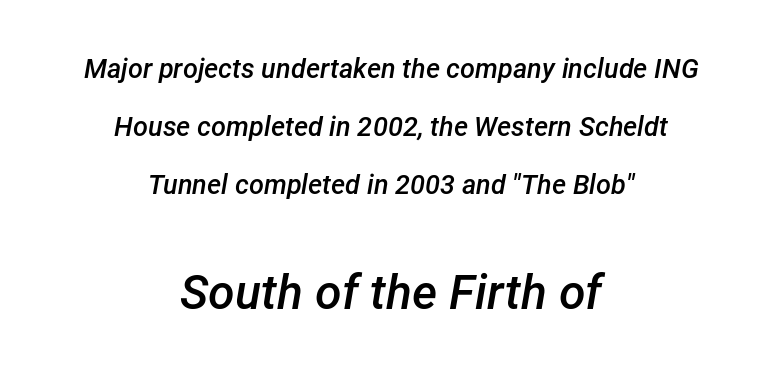
{"italic": "yes", "lean": "right", "slant_degrees": 12, "bold": "semi", "weight": "semibold", "width": "normal", "stroke_contrast": "low", "x_height": "medium", "monospaced": "no", "underline": "no", "align": "center", "line_spacing": "loose", "line_spacing_ratio": 2.14, "letter_spacing": "normal", "letter_spacing_em": 0.0, "larger_block": "second", "size_ratio": 1.78, "glyph_px": 48}
